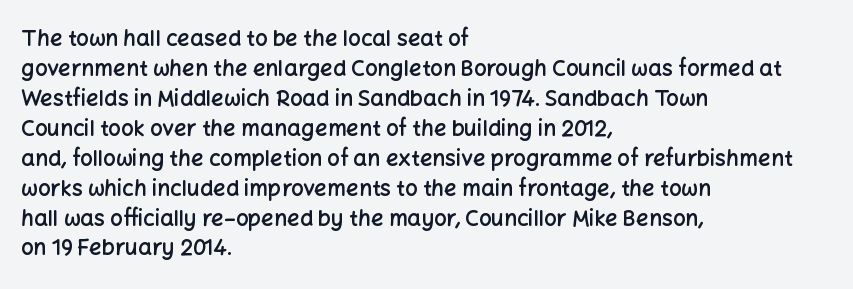
{"italic": "no", "bold": "semi", "underline": "no", "align": "left", "line_spacing": "normal", "line_spacing_ratio": 1.36, "letter_spacing": "normal", "letter_spacing_em": 0.0, "glyph_px": 22}
